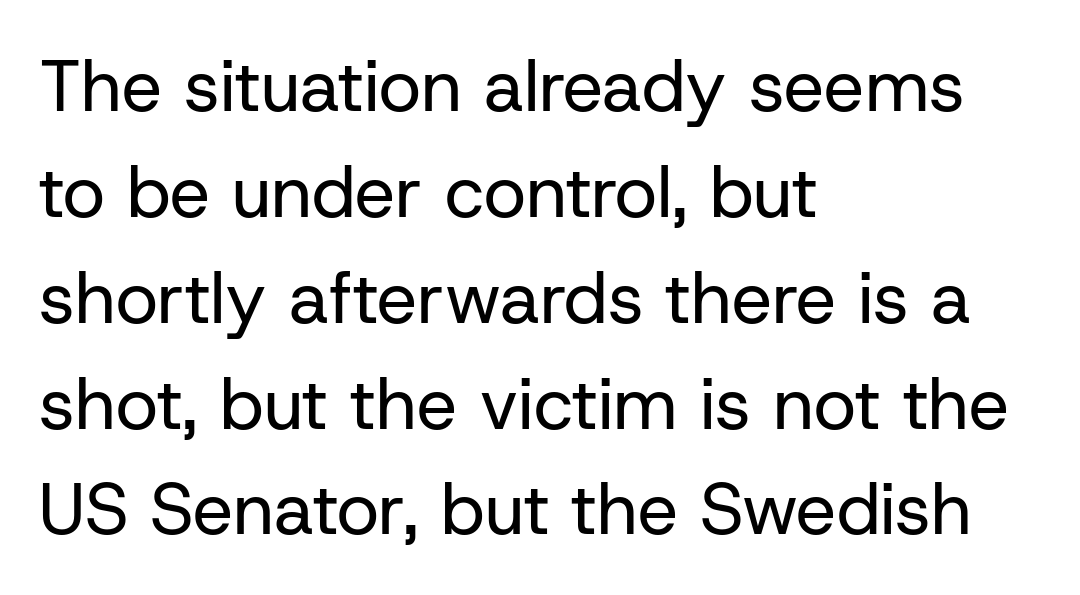
{"serif": "no", "italic": "no", "bold": "no", "weight": "regular", "width": "normal", "stroke_contrast": "low", "x_height": "medium", "monospaced": "no", "underline": "no", "align": "left", "line_spacing": "normal", "line_spacing_ratio": 1.47, "letter_spacing": "normal", "letter_spacing_em": 0.0, "glyph_px": 72}
